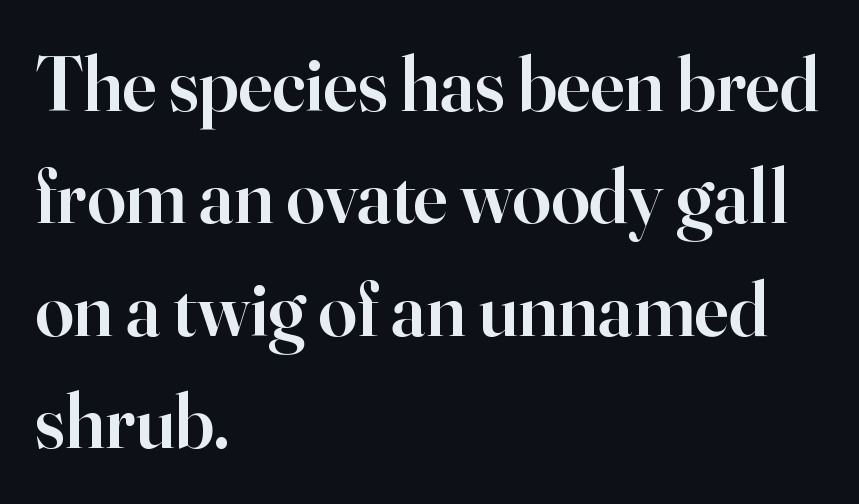
Quick note: underline off. This is moderately heavy type, rendered in semibold. Typeset ragged right — the left edge is the straight one. A typesetter would call this proportional, since set widths differ per character. This is the regular roman posture of the typeface. Serif or sans? Serif — the stroke terminals have little feet.
